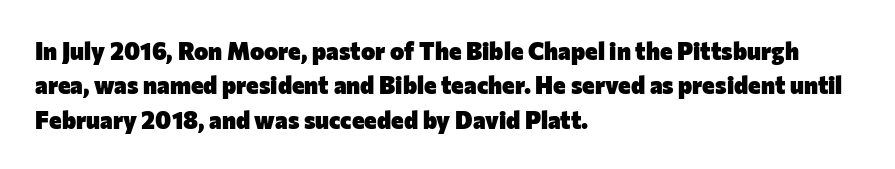
The passage shown is emphatically bold. The space directly below the letters is spotless. Italic? Not at all — the glyphs are vertical. The block of text has a typical density, with ordinary space between rows.
